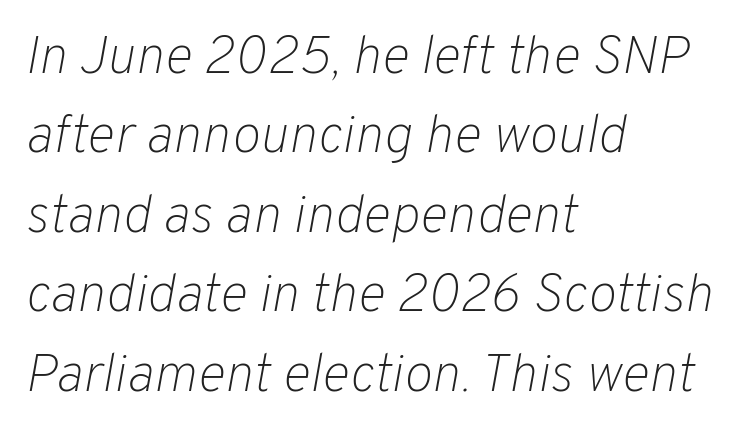
Q: Is the text bold? A: No.
Q: Is the text italic (slanted)? A: Yes, it leans right by about 10 degrees.
Q: Is the text underlined? A: No.
Q: How is the paragraph aligned? A: Left-aligned.
Q: Is the spacing between letters normal or unusually wide? A: Normal.
Q: Is the spacing between lines tight, normal or loose? A: Normal.
Q: Width (condensed, normal, or wide)? A: Normal.
Q: Stroke contrast? A: Low.
Q: x-height? A: Medium.
Q: Monospaced? A: No.
